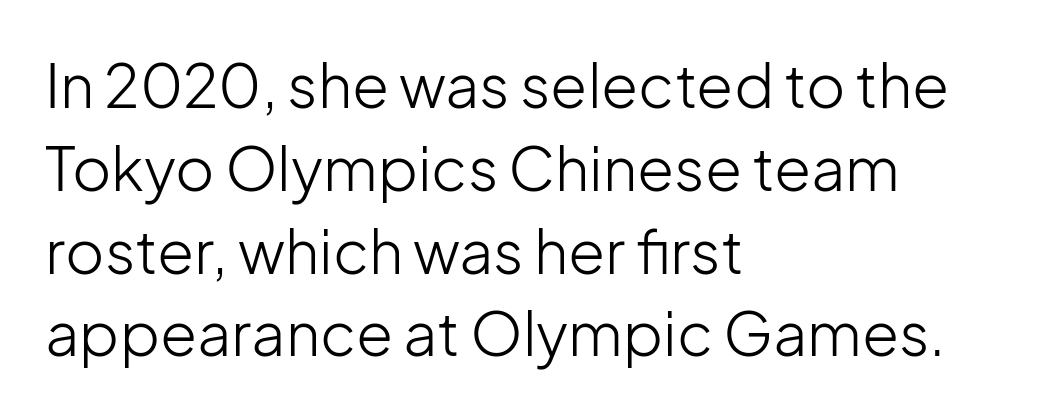
The image shows 60 px light sans-serif type, upright; set left-aligned, normal line spacing (1.38x), normal letter spacing, not underlined; low stroke contrast and a medium x-height.
